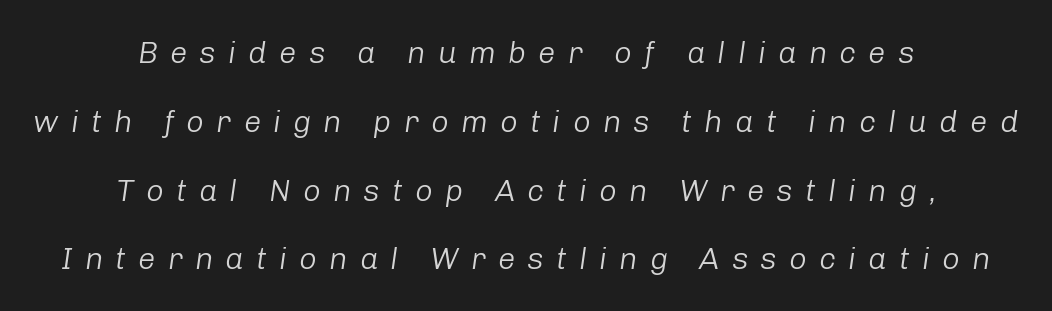
You could only call the tracking loose — the letters float apart. The passage shown is typed in a proportional face where columns would drift. The passage shown leans; its letterforms are oblique. Both edges are ragged and mirror each other, which tells us the setting is centered. Weight: regular or lighter.
